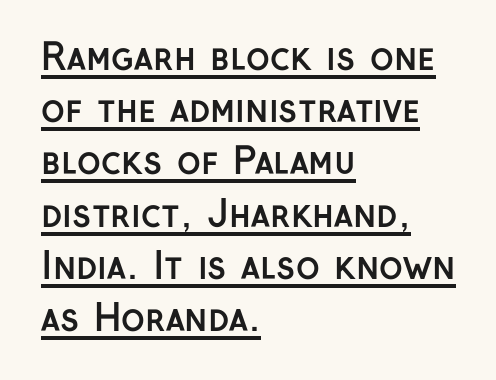
The image shows 36 px semibold sans-serif type, upright; set left-aligned, normal line spacing (1.45x), normal letter spacing, underlined; low stroke contrast and a medium x-height.
